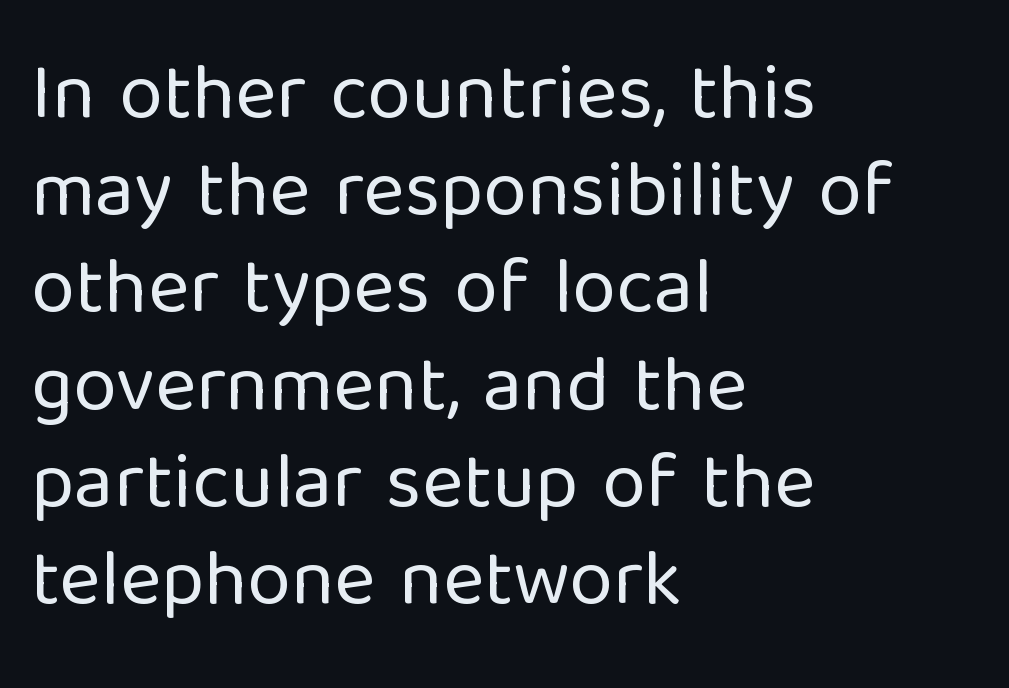
The image shows 79 px regular-weight sans-serif type, upright; set left-aligned, line spacing 1.23x, normal letter spacing, not underlined; low stroke contrast and a medium x-height.
